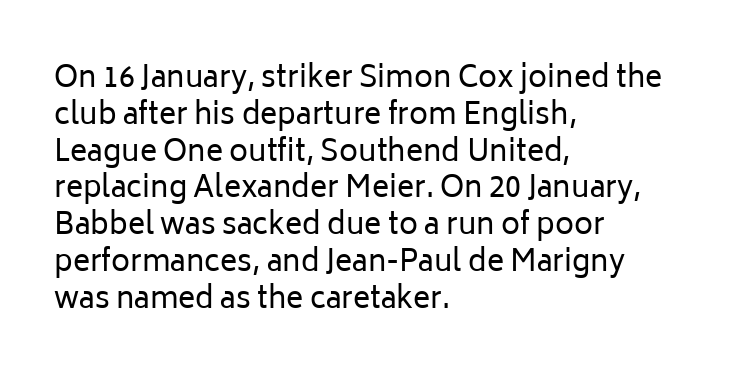
Q: Is the text bold? A: No.
Q: Is the text italic (slanted)? A: No, it is upright.
Q: Is the typeface a serif or a sans-serif typeface? A: Sans-serif.
Q: Is the text underlined? A: No.
Q: How is the paragraph aligned? A: Left-aligned.
Q: Is the spacing between letters normal or unusually wide? A: Normal.
Q: Is the spacing between lines tight, normal or loose? A: Normal.
Q: Width (condensed, normal, or wide)? A: Normal.
Q: Stroke contrast? A: Low.
Q: x-height? A: Medium.
Q: Monospaced? A: No.
